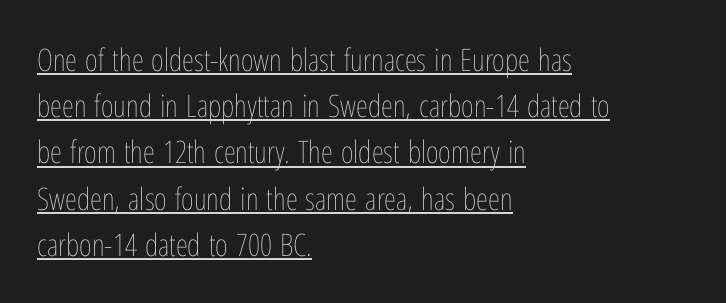
Q: Is the text bold? A: No.
Q: Is the text italic (slanted)? A: No, it is upright.
Q: Is the text underlined? A: Yes.
Q: How is the paragraph aligned? A: Left-aligned.
Q: Is the spacing between letters normal or unusually wide? A: Normal.
Q: Is the spacing between lines tight, normal or loose? A: Normal.
Q: Width (condensed, normal, or wide)? A: Condensed.
Q: Stroke contrast? A: Low.
Q: x-height? A: Medium.
Q: Monospaced? A: No.
